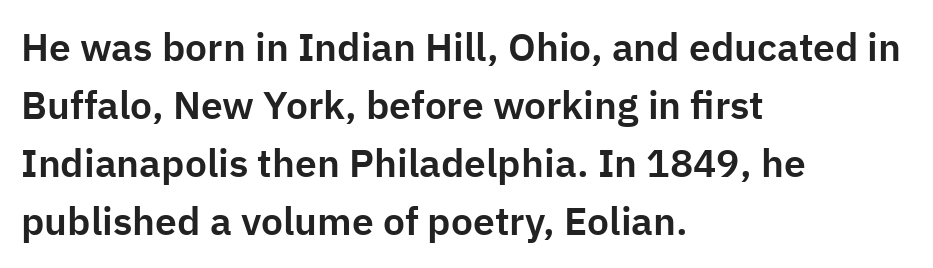
The strip under each line holds only bare page. Horizontally, the lines are justified to the leading edge only. What kind of face is this? One without serifs — a sans. The rows are spaced the way most documents space them. The type sits square on the baseline with zero lean. Letter spacing: default.
